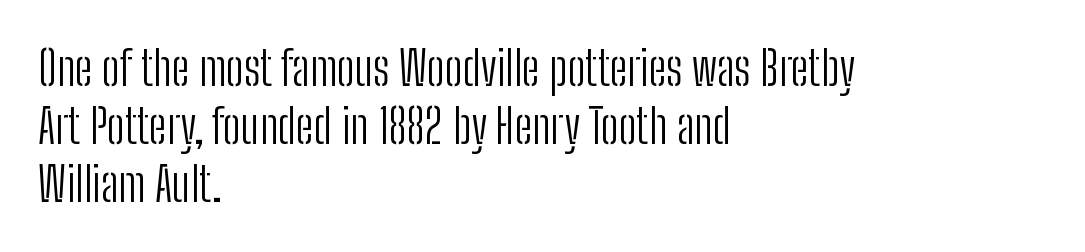
Q: Is the text bold? A: No.
Q: Is the text italic (slanted)? A: No, it is upright.
Q: Is the typeface a serif or a sans-serif typeface? A: Sans-serif.
Q: Is the text underlined? A: No.
Q: How is the paragraph aligned? A: Left-aligned.
Q: Is the spacing between letters normal or unusually wide? A: Normal.
Q: Width (condensed, normal, or wide)? A: Condensed.
Q: Stroke contrast? A: Low.
Q: x-height? A: Medium.
Q: Monospaced? A: No.
